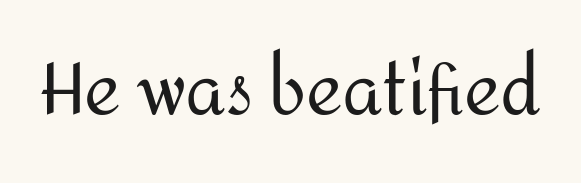
{"serif": "no", "italic": "no", "bold": "no", "weight": "regular", "width": "normal", "stroke_contrast": "medium", "x_height": "medium", "monospaced": "no", "underline": "no", "letter_spacing": "normal", "letter_spacing_em": 0.0, "glyph_px": 70}
